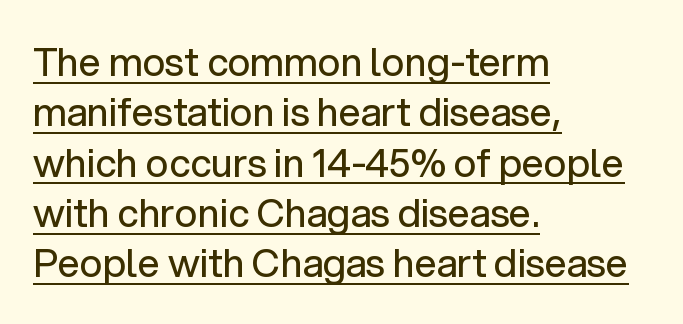
{"serif": "no", "italic": "no", "bold": "no", "weight": "regular", "width": "normal", "stroke_contrast": "low", "x_height": "medium", "monospaced": "no", "underline": "yes", "align": "left", "line_spacing": "normal", "line_spacing_ratio": 1.29, "letter_spacing": "normal", "letter_spacing_em": 0.0, "glyph_px": 39}
